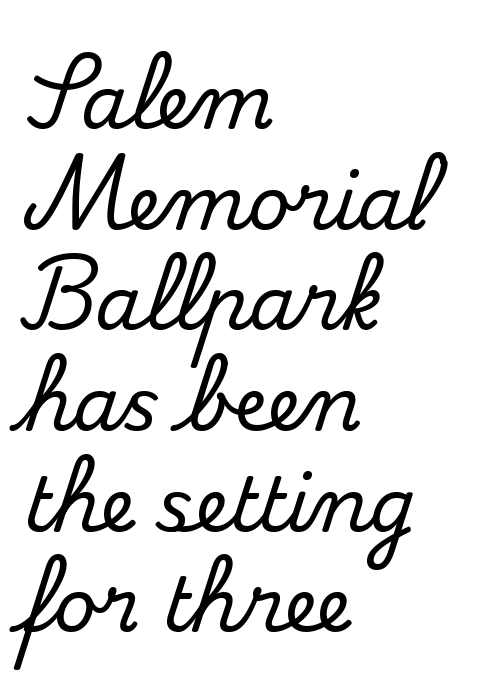
This sample has the flowing, uneven cadence of proportional lettering. Beneath every word, the page is bare. How would I describe the line gaps? Plain and ordinary. Leftover space on each line is placed entirely after the last word.
